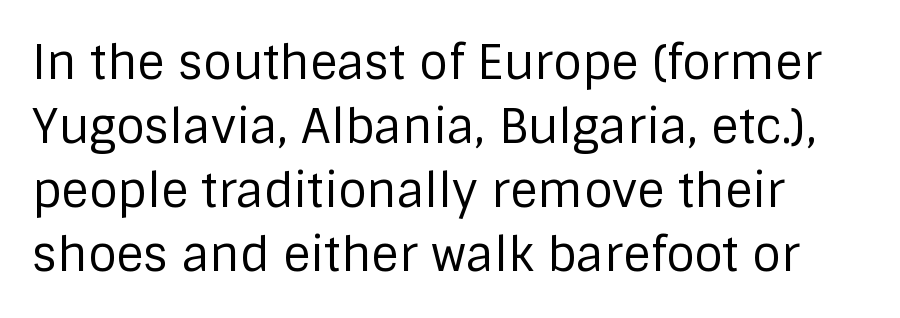
{"serif": "no", "italic": "no", "bold": "no", "weight": "regular", "width": "normal", "stroke_contrast": "low", "x_height": "large", "monospaced": "no", "underline": "no", "line_spacing": "normal", "line_spacing_ratio": 1.36, "letter_spacing": "normal", "letter_spacing_em": 0.0, "glyph_px": 47}
